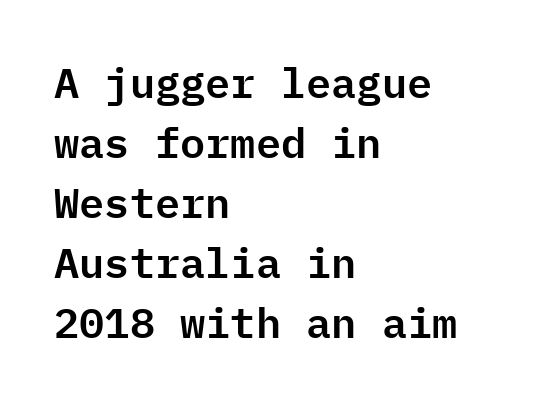
Q: Is the text italic (slanted)? A: No, it is upright.
Q: Is the typeface a serif or a sans-serif typeface? A: Sans-serif.
Q: Is the text underlined? A: No.
Q: How is the paragraph aligned? A: Left-aligned.
Q: Is the spacing between letters normal or unusually wide? A: Normal.
Q: Is the spacing between lines tight, normal or loose? A: Normal.
Q: Width (condensed, normal, or wide)? A: Normal.
Q: Stroke contrast? A: Low.
Q: x-height? A: Medium.
Q: Monospaced? A: Yes.
